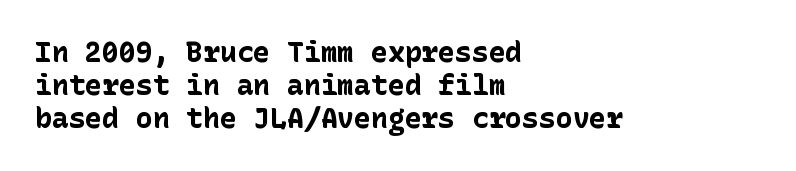
{"serif": "no", "italic": "no", "bold": "yes", "weight": "bold", "width": "normal", "stroke_contrast": "low", "x_height": "medium", "underline": "no", "align": "left", "line_spacing_ratio": 1.18, "letter_spacing": "normal", "letter_spacing_em": 0.0, "glyph_px": 28}
